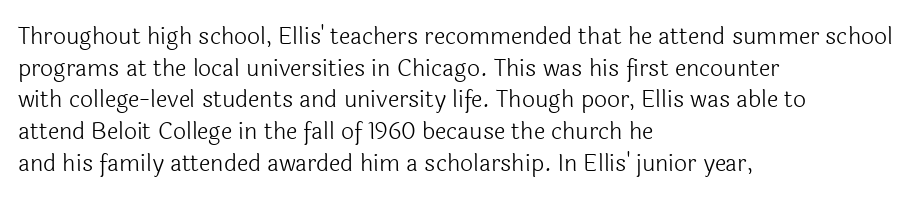
Q: Is the text bold? A: No.
Q: Is the text italic (slanted)? A: No, it is upright.
Q: Is the text underlined? A: No.
Q: How is the paragraph aligned? A: Left-aligned.
Q: Is the spacing between letters normal or unusually wide? A: Normal.
Q: Is the spacing between lines tight, normal or loose? A: Normal.
